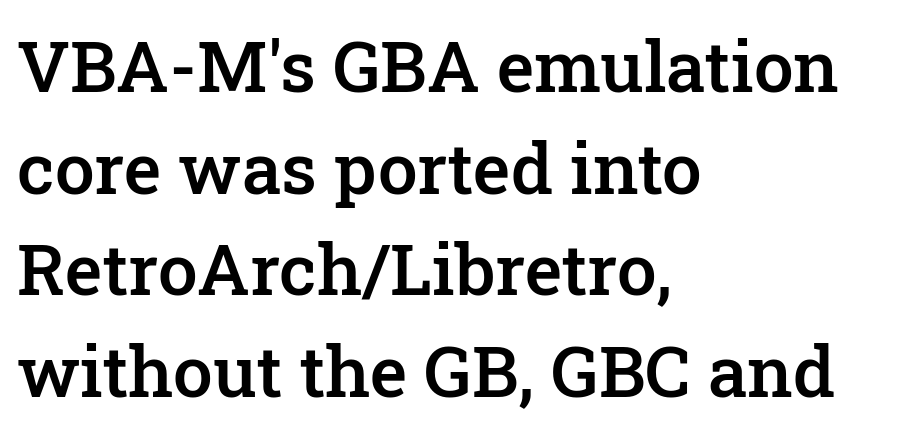
Q: Is the text bold? A: Semi-bold.
Q: Is the text italic (slanted)? A: No, it is upright.
Q: Is the typeface a serif or a sans-serif typeface? A: Serif.
Q: Is the text underlined? A: No.
Q: How is the paragraph aligned? A: Left-aligned.
Q: Is the spacing between letters normal or unusually wide? A: Normal.
Q: Is the spacing between lines tight, normal or loose? A: Normal.
Q: Width (condensed, normal, or wide)? A: Normal.
Q: Stroke contrast? A: Low.
Q: x-height? A: Medium.
Q: Monospaced? A: No.
